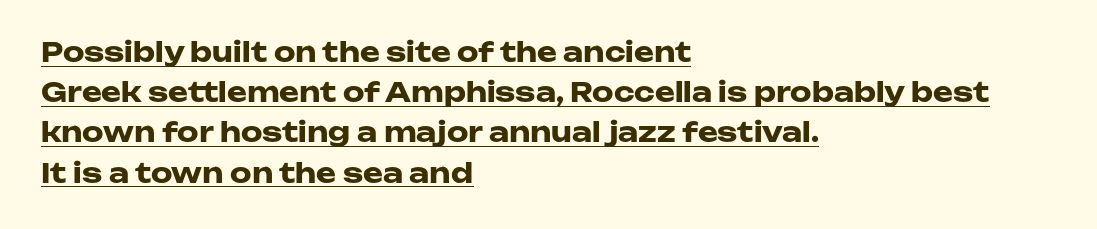
{"italic": "no", "bold": "yes", "underline": "yes", "align": "left", "line_spacing": "normal", "line_spacing_ratio": 1.49, "letter_spacing": "normal", "letter_spacing_em": 0.0, "glyph_px": 27}
